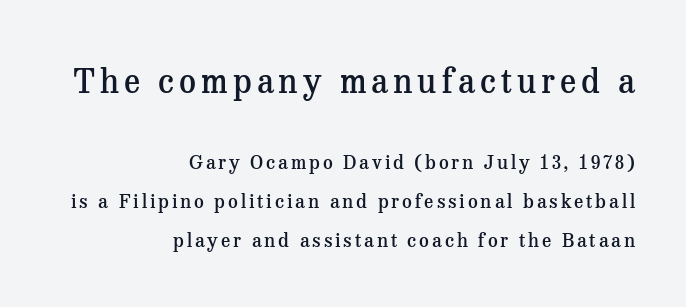
{"serif": "yes", "italic": "no", "bold": "semi", "weight": "semibold", "width": "normal", "stroke_contrast": "medium", "x_height": "medium", "monospaced": "no", "underline": "no", "align": "right", "line_spacing": "loose", "line_spacing_ratio": 2.05, "larger_block": "first", "size_ratio": 1.74, "glyph_px": 33}
